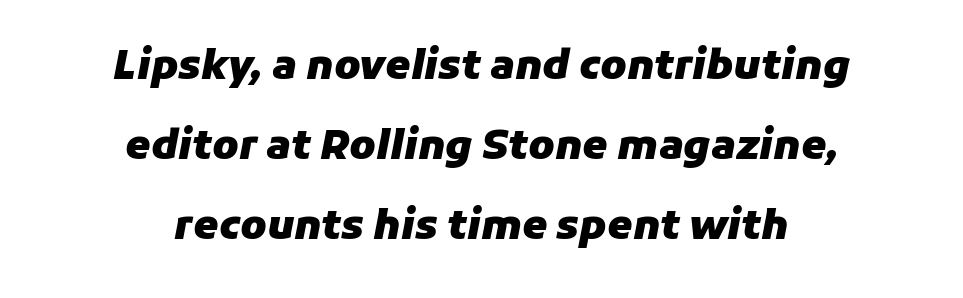
Q: Is the text bold? A: Yes.
Q: Is the text italic (slanted)? A: Yes, it leans right by about 11 degrees.
Q: Is the text underlined? A: No.
Q: How is the paragraph aligned? A: Centered.
Q: Is the spacing between letters normal or unusually wide? A: Normal.
Q: Is the spacing between lines tight, normal or loose? A: Loose.
Q: Width (condensed, normal, or wide)? A: Normal.
Q: Stroke contrast? A: Low.
Q: x-height? A: Medium.
Q: Monospaced? A: No.
